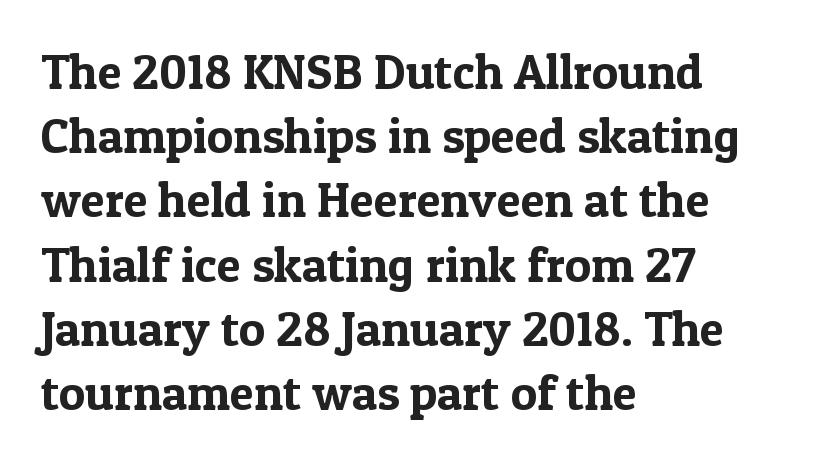
The image shows 49 px serif type, upright; set left-aligned, normal line spacing (1.31x), normal letter spacing, not underlined; a medium x-height.
